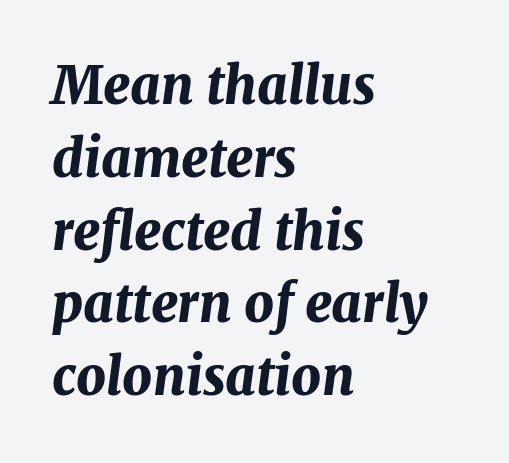
{"italic": "yes", "lean": "right", "slant_degrees": 7, "bold": "yes", "weight": "bold", "width": "normal", "stroke_contrast": "medium", "x_height": "medium", "monospaced": "no", "underline": "no", "align": "left", "line_spacing": "normal", "line_spacing_ratio": 1.4, "letter_spacing": "normal", "letter_spacing_em": 0.0, "glyph_px": 52}
